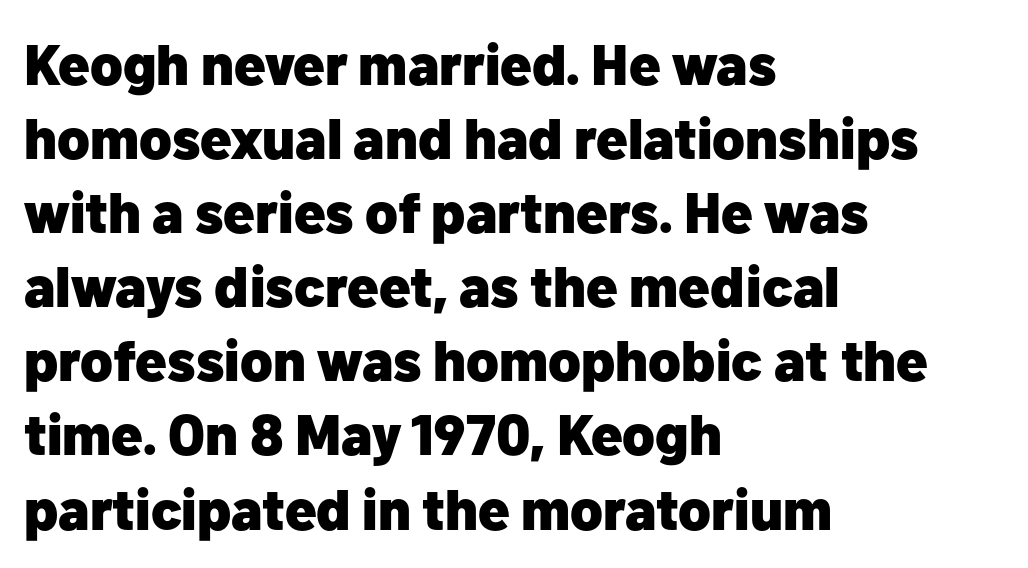
Q: Is the text bold? A: Yes.
Q: Is the text italic (slanted)? A: No, it is upright.
Q: Is the typeface a serif or a sans-serif typeface? A: Sans-serif.
Q: Is the text underlined? A: No.
Q: How is the paragraph aligned? A: Left-aligned.
Q: Is the spacing between letters normal or unusually wide? A: Normal.
Q: Is the spacing between lines tight, normal or loose? A: Normal.
Q: Width (condensed, normal, or wide)? A: Normal.
Q: Stroke contrast? A: Low.
Q: x-height? A: Medium.
Q: Monospaced? A: No.
